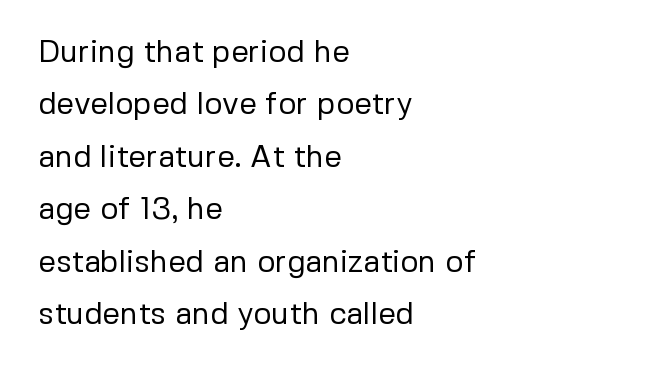
Q: Is the text bold? A: No.
Q: Is the text italic (slanted)? A: No, it is upright.
Q: Is the typeface a serif or a sans-serif typeface? A: Sans-serif.
Q: Is the text underlined? A: No.
Q: How is the paragraph aligned? A: Left-aligned.
Q: Is the spacing between letters normal or unusually wide? A: Normal.
Q: Is the spacing between lines tight, normal or loose? A: Normal.
Q: Width (condensed, normal, or wide)? A: Normal.
Q: Stroke contrast? A: Low.
Q: x-height? A: Medium.
Q: Monospaced? A: No.
